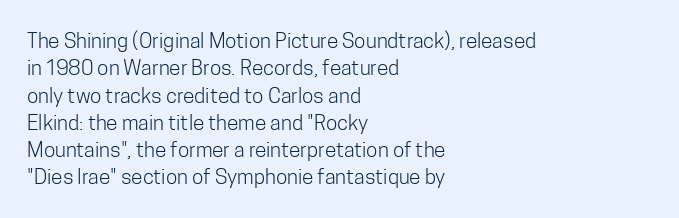
Reading down the block, your eye returns to a fixed left position each line. The weight tops out at a normal text grade. Interline gaps are of average width in this sample. The letters sit at their default tracking, neither squeezed nor spread.
